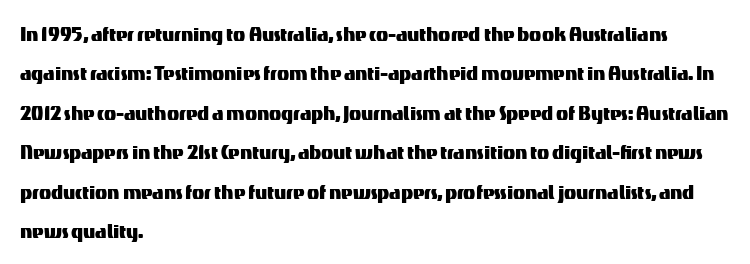
{"italic": "no", "underline": "no", "align": "left", "line_spacing": "normal", "line_spacing_ratio": 1.58, "letter_spacing": "normal", "letter_spacing_em": 0.0, "glyph_px": 25}
